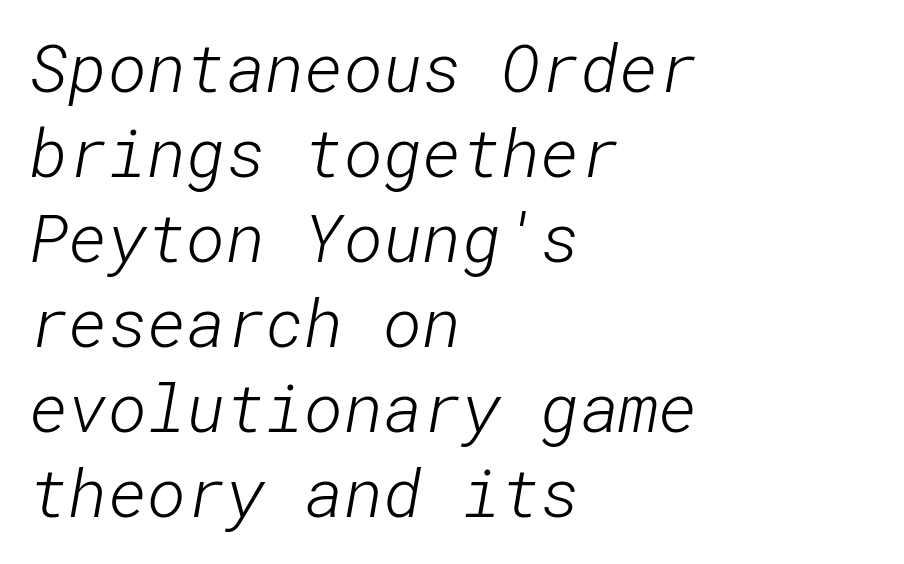
Compared with a centered layout, this one pins lines to the left instead. Each word holds together tightly as a unit, with standard inter-letter gaps. This block has exactly the height ordinary leading produces. Underlining? Definitely not there. Nope, no serifs anywhere on these letters. No extra ink here — the face is not bold.
